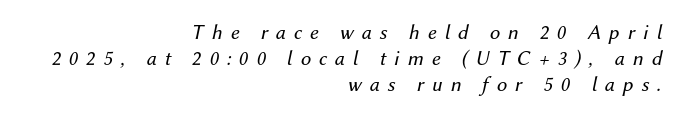
Clear beneath every line of the passage. A flush-right, rag-left setting is used for this passage. An italicized treatment has been applied to the whole sample. The designer left line spacing at the default.
